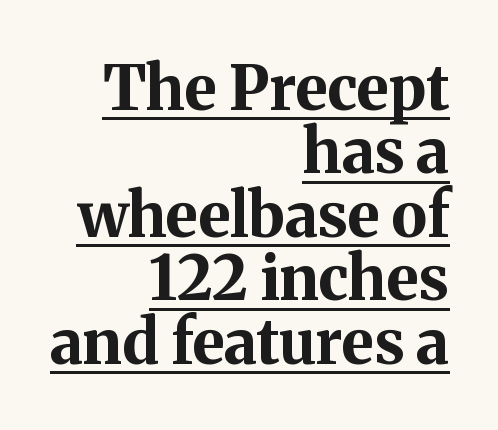
Words appear dense and cohesive because spacing is normal. These characters rest on top of a visible drawn line. These words are printed bold, with thick strokes throughout. Is this a sans? No — the strokes have serifs. Each letter keeps its own natural width here, so spacing adapts to shape. The vertical gap from one line to the next is small.
